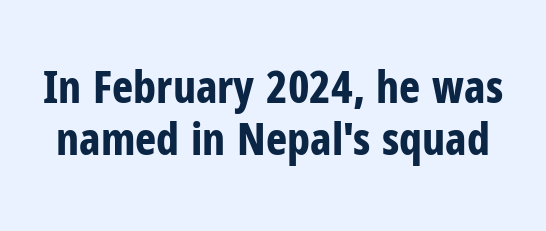
The image shows 45 px bold, condensed sans-serif type, upright; set line spacing 1.16x, normal letter spacing, not underlined; low stroke contrast and a medium x-height.
